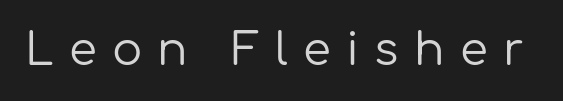
Q: Is the text bold? A: No.
Q: Is the text italic (slanted)? A: No, it is upright.
Q: Is the typeface a serif or a sans-serif typeface? A: Sans-serif.
Q: Is the text underlined? A: No.
Q: Is the spacing between letters normal or unusually wide? A: Unusually wide.
Q: Width (condensed, normal, or wide)? A: Normal.
Q: Stroke contrast? A: Low.
Q: x-height? A: Medium.
Q: Monospaced? A: No.
